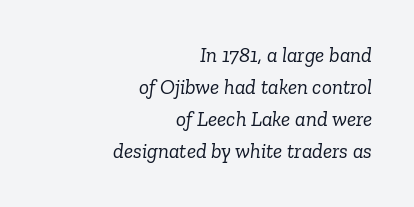
These lines keep a tight, regular rhythm from letter to letter. Unbolded letterforms with no extra heft. Visually the block forms a straight wall on the right and a jagged coastline on the left. It's the slanting kind of type.
